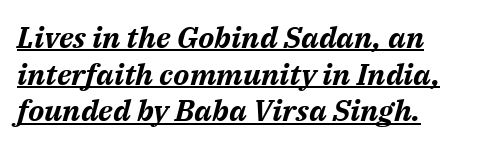
The image shows 30 px bold type, italic (leaning right); set left-aligned, line spacing 1.22x, normal letter spacing, underlined; medium stroke contrast and a medium x-height.
